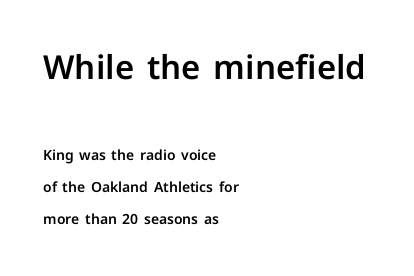
Q: Is the text italic (slanted)? A: No, it is upright.
Q: Is the typeface a serif or a sans-serif typeface? A: Sans-serif.
Q: Is the text underlined? A: No.
Q: How is the paragraph aligned? A: Left-aligned.
Q: Is the spacing between letters normal or unusually wide? A: Normal.
Q: Is the spacing between lines tight, normal or loose? A: Loose.
Q: Which block of text is set in a larger size, the first (top) or the second (bottom)? A: The first (top) one.
Q: Width (condensed, normal, or wide)? A: Normal.
Q: Stroke contrast? A: Low.
Q: x-height? A: Medium.
Q: Monospaced? A: No.
